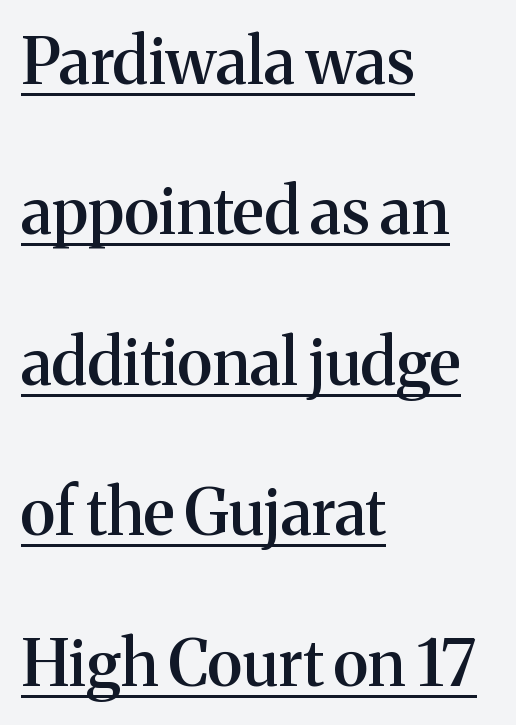
{"serif": "yes", "italic": "no", "bold": "semi", "weight": "semibold", "width": "normal", "stroke_contrast": "medium", "x_height": "medium", "monospaced": "no", "underline": "yes", "align": "left", "line_spacing": "loose", "line_spacing_ratio": 2.35, "letter_spacing": "normal", "letter_spacing_em": 0.0, "glyph_px": 64}
